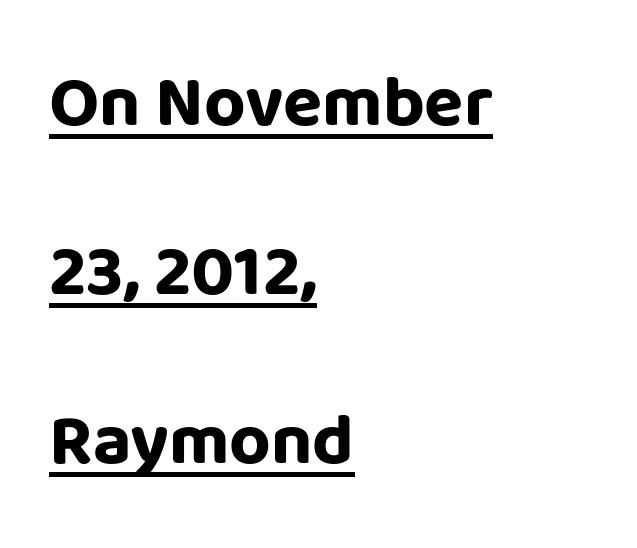
Q: Is the text bold? A: Yes.
Q: Is the text italic (slanted)? A: No, it is upright.
Q: Is the typeface a serif or a sans-serif typeface? A: Sans-serif.
Q: Is the text underlined? A: Yes.
Q: How is the paragraph aligned? A: Left-aligned.
Q: Is the spacing between letters normal or unusually wide? A: Normal.
Q: Is the spacing between lines tight, normal or loose? A: Loose.
Q: Width (condensed, normal, or wide)? A: Normal.
Q: Stroke contrast? A: Low.
Q: x-height? A: Large.
Q: Monospaced? A: No.
